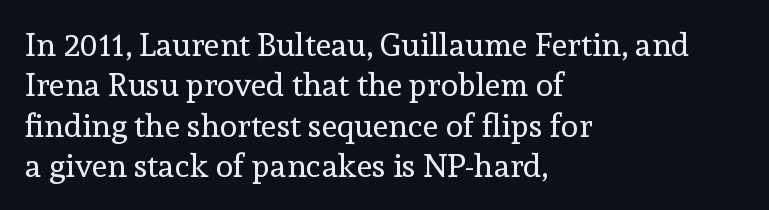
Q: Is the text bold? A: No.
Q: Is the text italic (slanted)? A: No, it is upright.
Q: Is the typeface a serif or a sans-serif typeface? A: Serif.
Q: Is the text underlined? A: No.
Q: How is the paragraph aligned? A: Left-aligned.
Q: Is the spacing between letters normal or unusually wide? A: Normal.
Q: Is the spacing between lines tight, normal or loose? A: Normal.
Q: Width (condensed, normal, or wide)? A: Normal.
Q: x-height? A: Medium.
Q: Monospaced? A: No.
